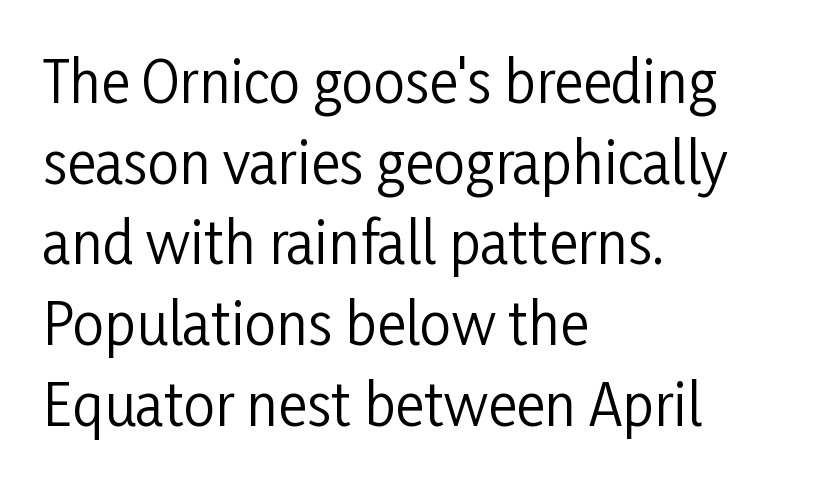
Q: Is the text bold? A: No.
Q: Is the text italic (slanted)? A: No, it is upright.
Q: Is the typeface a serif or a sans-serif typeface? A: Sans-serif.
Q: Is the text underlined? A: No.
Q: How is the paragraph aligned? A: Left-aligned.
Q: Is the spacing between letters normal or unusually wide? A: Normal.
Q: Is the spacing between lines tight, normal or loose? A: Normal.
Q: Width (condensed, normal, or wide)? A: Condensed.
Q: Stroke contrast? A: Low.
Q: x-height? A: Medium.
Q: Monospaced? A: No.
